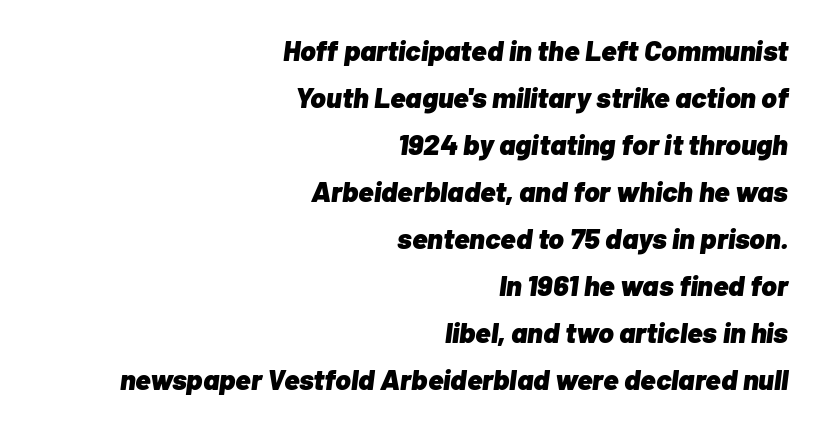
Q: Is the text bold? A: Yes.
Q: Is the text italic (slanted)? A: Yes, it leans right by about 7 degrees.
Q: Is the text underlined? A: No.
Q: How is the paragraph aligned? A: Right-aligned.
Q: Is the spacing between letters normal or unusually wide? A: Normal.
Q: Is the spacing between lines tight, normal or loose? A: Normal.
Q: Width (condensed, normal, or wide)? A: Normal.
Q: Stroke contrast? A: Low.
Q: x-height? A: Medium.
Q: Monospaced? A: No.
